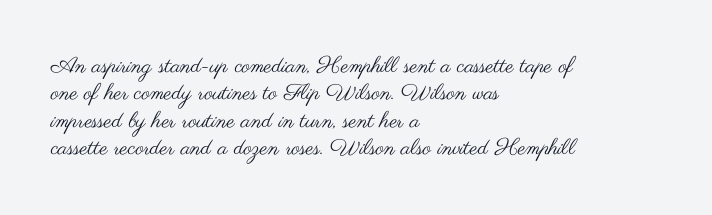
{"bold": "no", "underline": "no", "align": "left", "line_spacing_ratio": 1.24, "letter_spacing": "normal", "letter_spacing_em": 0.0, "glyph_px": 22}
